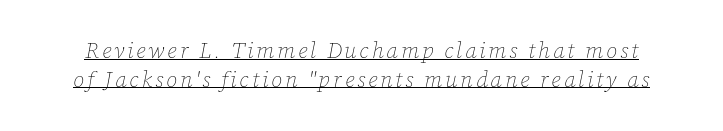
{"italic": "yes", "lean": "right", "slant_degrees": 12, "bold": "no", "underline": "yes", "line_spacing": "normal", "line_spacing_ratio": 1.3, "glyph_px": 22}
